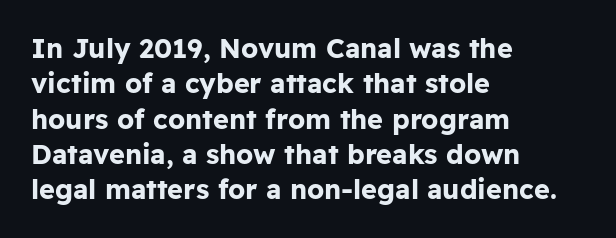
Q: Is the text bold? A: Yes.
Q: Is the text italic (slanted)? A: No, it is upright.
Q: Is the text underlined? A: No.
Q: How is the paragraph aligned? A: Left-aligned.
Q: Is the spacing between letters normal or unusually wide? A: Normal.
Q: Is the spacing between lines tight, normal or loose? A: Normal.
